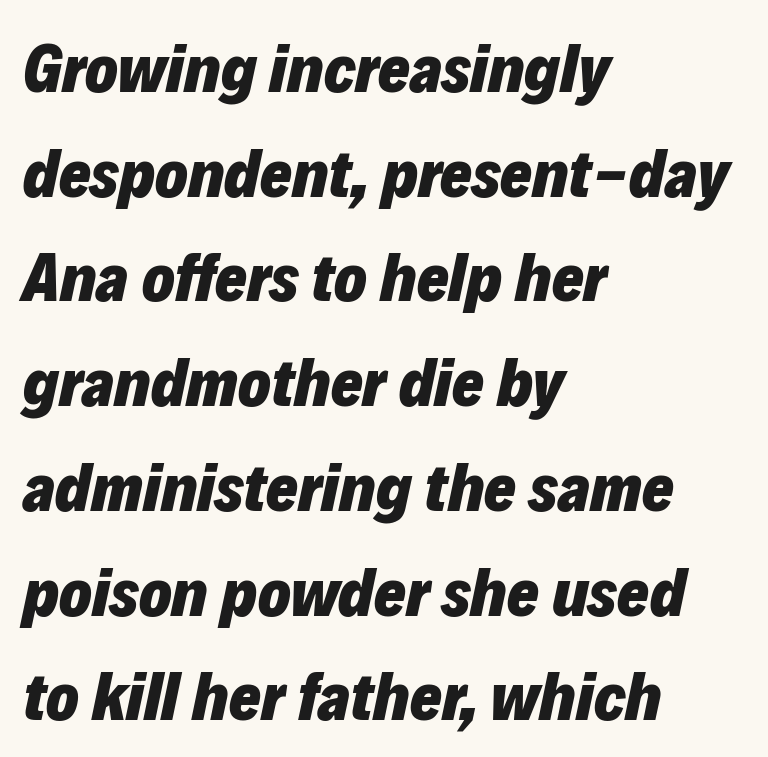
{"italic": "yes", "lean": "right", "slant_degrees": 12, "bold": "yes", "weight": "heavy", "width": "normal", "stroke_contrast": "low", "x_height": "medium", "monospaced": "no", "underline": "no", "align": "left", "line_spacing": "normal", "line_spacing_ratio": 1.54, "letter_spacing": "normal", "letter_spacing_em": 0.0, "glyph_px": 68}
